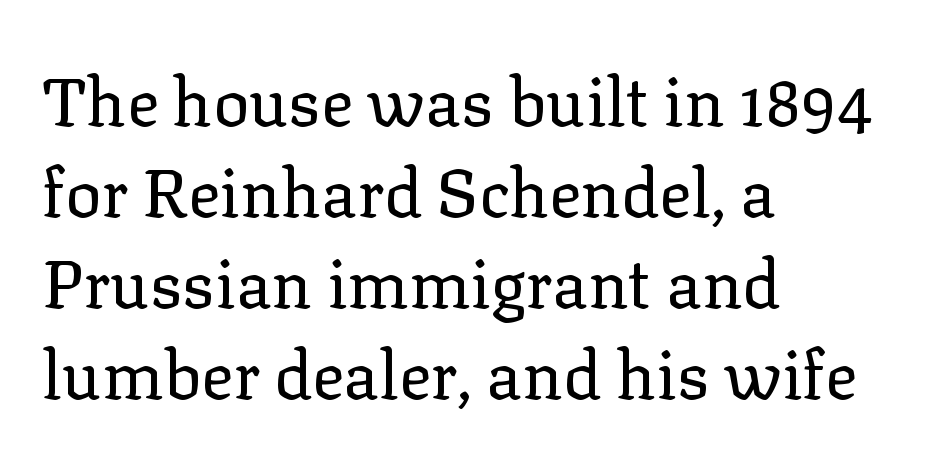
{"serif": "yes", "italic": "no", "bold": "no", "weight": "regular", "width": "normal", "stroke_contrast": "low", "x_height": "medium", "monospaced": "no", "underline": "no", "align": "left", "line_spacing": "normal", "line_spacing_ratio": 1.36, "letter_spacing": "normal", "letter_spacing_em": 0.0, "glyph_px": 67}
